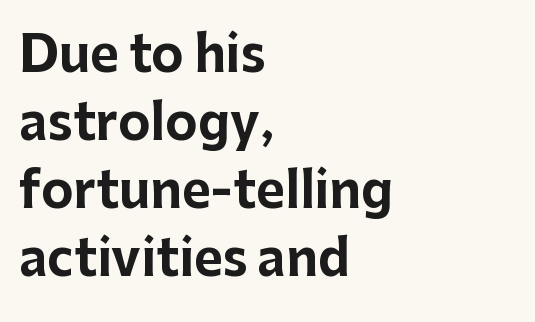
Q: Is the text bold? A: Yes.
Q: Is the text italic (slanted)? A: No, it is upright.
Q: Is the typeface a serif or a sans-serif typeface? A: Sans-serif.
Q: Is the text underlined? A: No.
Q: How is the paragraph aligned? A: Left-aligned.
Q: Is the spacing between letters normal or unusually wide? A: Normal.
Q: Is the spacing between lines tight, normal or loose? A: Normal.
Q: Width (condensed, normal, or wide)? A: Normal.
Q: Stroke contrast? A: Low.
Q: x-height? A: Medium.
Q: Monospaced? A: No.
